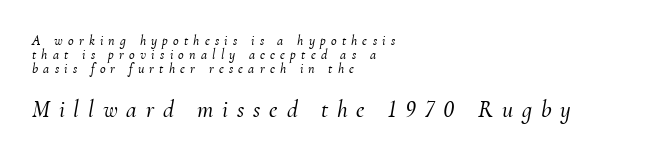
Q: Is the text italic (slanted)? A: Yes, it leans right by about 10 degrees.
Q: Is the text underlined? A: No.
Q: How is the paragraph aligned? A: Left-aligned.
Q: Is the spacing between letters normal or unusually wide? A: Unusually wide.
Q: Is the spacing between lines tight, normal or loose? A: Tight.
Q: Which block of text is set in a larger size, the first (top) or the second (bottom)? A: The second (bottom) one.
